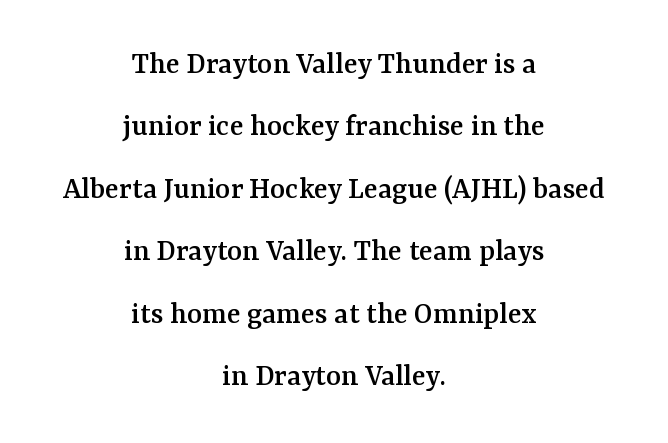
{"serif": "yes", "italic": "no", "width": "normal", "stroke_contrast": "medium", "x_height": "medium", "monospaced": "no", "underline": "no", "align": "center", "line_spacing": "loose", "line_spacing_ratio": 1.95, "letter_spacing": "normal", "letter_spacing_em": 0.0, "glyph_px": 32}
